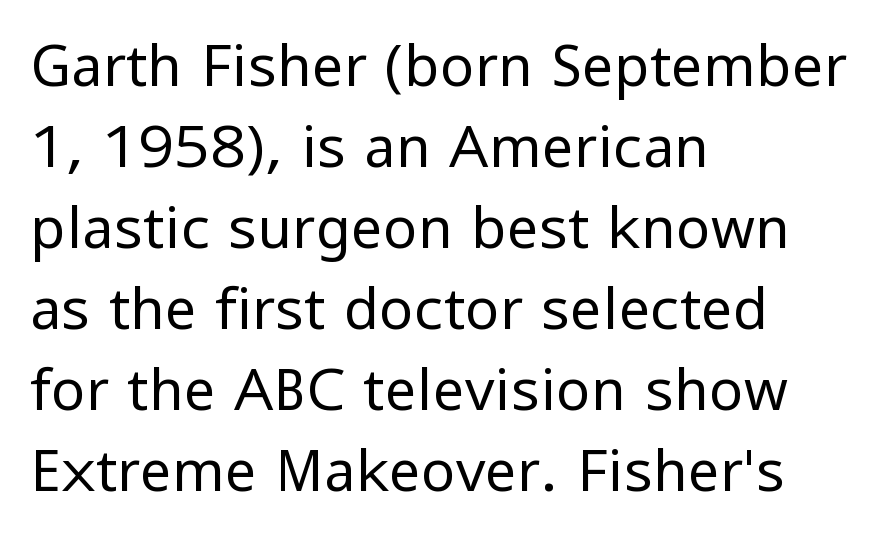
Q: Is the text bold? A: No.
Q: Is the text italic (slanted)? A: No, it is upright.
Q: Is the typeface a serif or a sans-serif typeface? A: Sans-serif.
Q: Is the text underlined? A: No.
Q: How is the paragraph aligned? A: Left-aligned.
Q: Is the spacing between letters normal or unusually wide? A: Normal.
Q: Is the spacing between lines tight, normal or loose? A: Normal.
Q: Width (condensed, normal, or wide)? A: Normal.
Q: Stroke contrast? A: Low.
Q: x-height? A: Medium.
Q: Monospaced? A: No.
